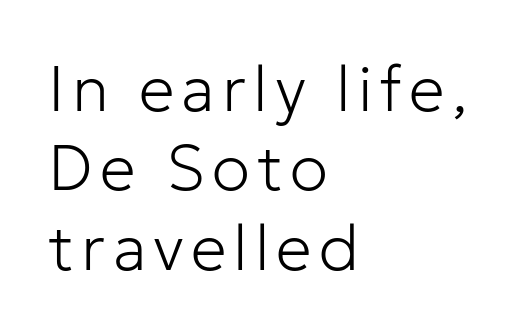
If you drew a ruler down the left edge, every line would touch it. Quick note: underline off. Character widths vary here, with narrow letters taking less room than wide ones. Every stem runs plumb, perpendicular to the baseline.
